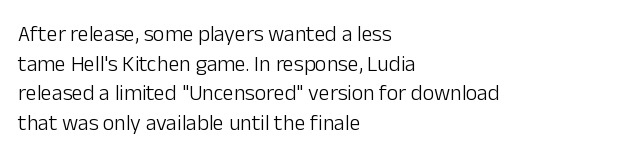
Unmarked baselines from the first word to the last. The designer left line spacing at the default. The rendering anchors every line to the left-hand side. The gaps between neighbouring characters are ordinary and unremarkable. The type sits square on the baseline with zero lean.
